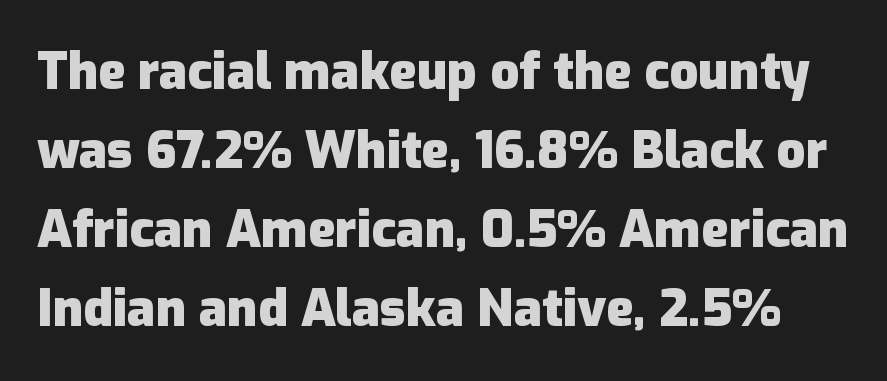
The passage shown stacks its lines at a standard gap. Unlike italic type, these characters show no tilt at all. Classification — sans serif. You'd pick this weight for a headline — it's a proper bold.
